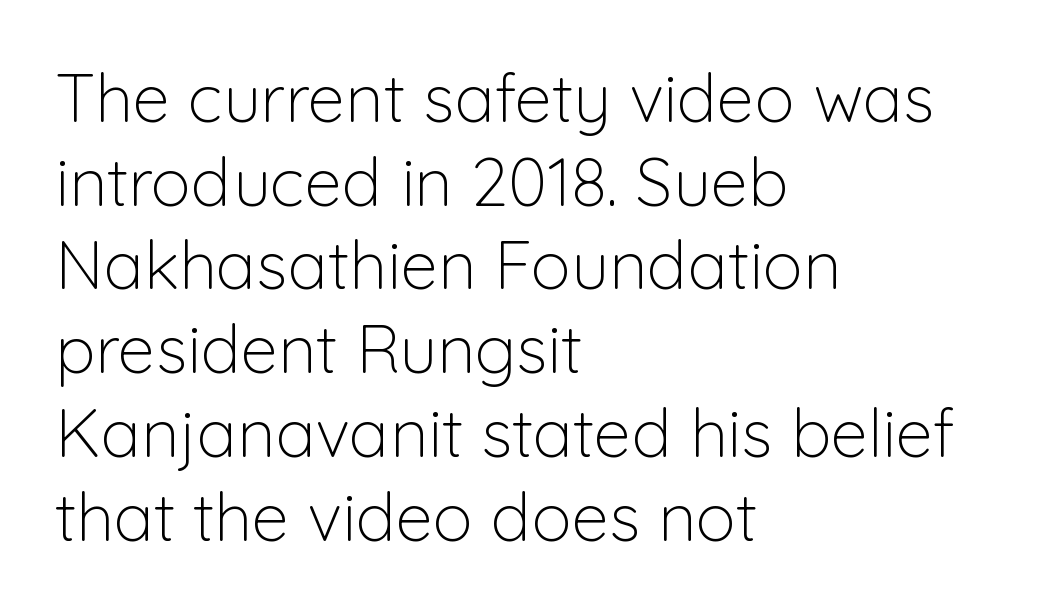
{"serif": "no", "italic": "no", "bold": "no", "weight": "light", "width": "normal", "stroke_contrast": "low", "x_height": "medium", "monospaced": "no", "underline": "no", "align": "left", "line_spacing": "normal", "line_spacing_ratio": 1.25, "letter_spacing": "normal", "letter_spacing_em": 0.0, "glyph_px": 67}
